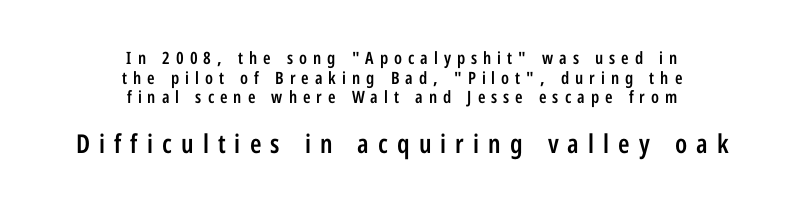
The image shows 26 px text type, upright; set centered, line spacing 1.16x, unusually wide letter spacing (+0.35 em), not underlined; the second (bottom) block is 1.53x larger.
